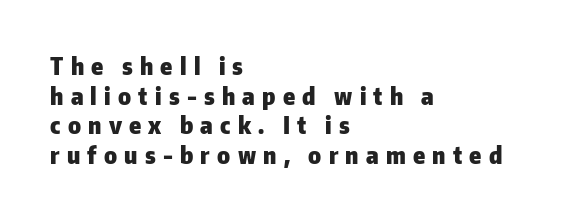
{"italic": "no", "bold": "yes", "underline": "no", "align": "left", "line_spacing_ratio": 1.23, "letter_spacing": "wide", "letter_spacing_em": 0.3, "glyph_px": 24}
